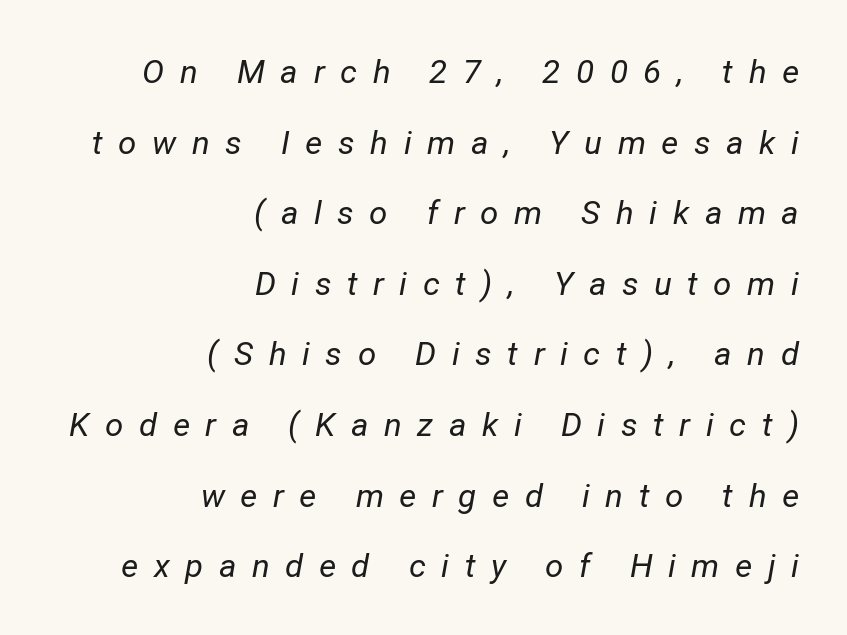
Underline: absent. Rendered with sloped, italic letterforms. Heaviness? Minimal to ordinary, like unemphasized prose. Here the designer chose a conventional face with non-uniform glyph widths.
